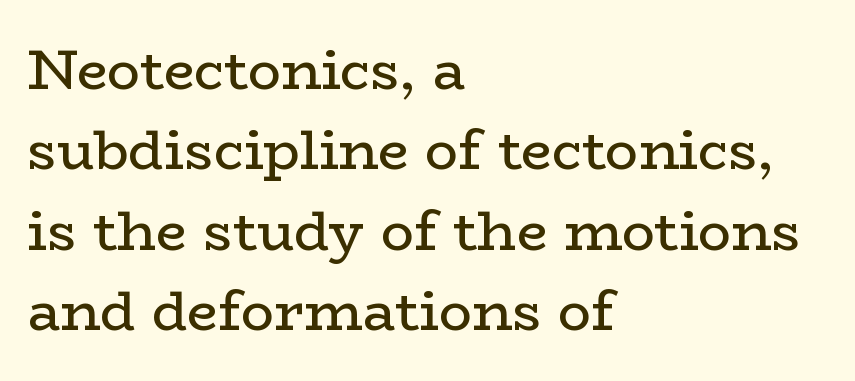
{"serif": "yes", "italic": "no", "bold": "no", "weight": "regular", "width": "wide", "stroke_contrast": "low", "x_height": "medium", "monospaced": "no", "underline": "no", "align": "left", "line_spacing": "normal", "line_spacing_ratio": 1.46, "letter_spacing": "normal", "letter_spacing_em": 0.0, "glyph_px": 55}
